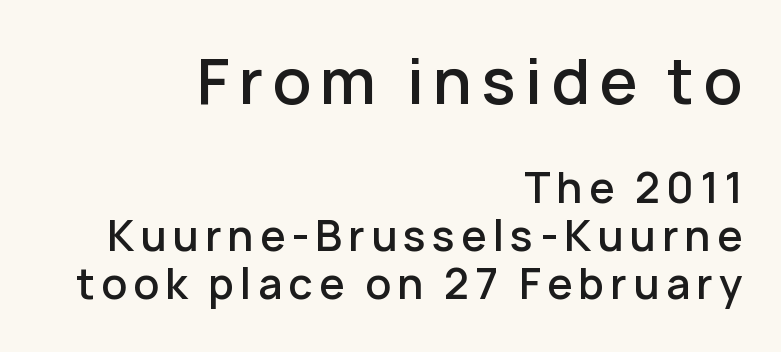
{"serif": "no", "italic": "no", "bold": "semi", "weight": "semibold", "width": "normal", "stroke_contrast": "low", "x_height": "medium", "monospaced": "no", "underline": "no", "align": "right", "line_spacing_ratio": 1.17, "larger_block": "first", "size_ratio": 1.49, "glyph_px": 61}
